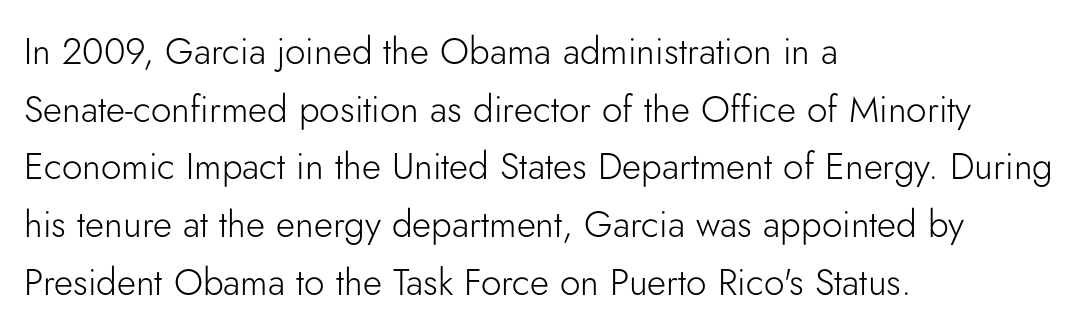
Ascenders rise straight up at ninety degrees. Evenly set lines give the paragraph a standard silhouette. Each letter keeps its own natural width here, so spacing adapts to shape. This rendering leaves character spacing at its baseline value.
